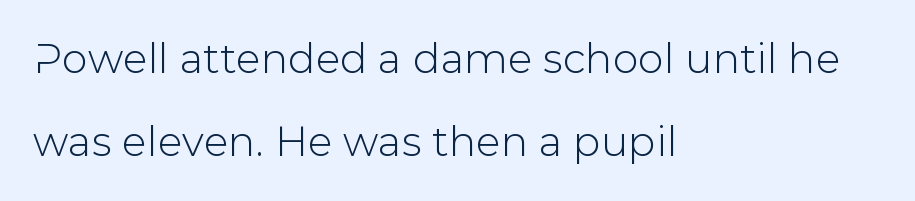
Caption: multi-line text, flush left, ragged right. You could fit nearly another row in the gap between these rows. Plain, unruled lines of type. Varying glyph widths throughout — classic text-font behaviour. Serif or sans? Sans — the stroke terminals are bare.
